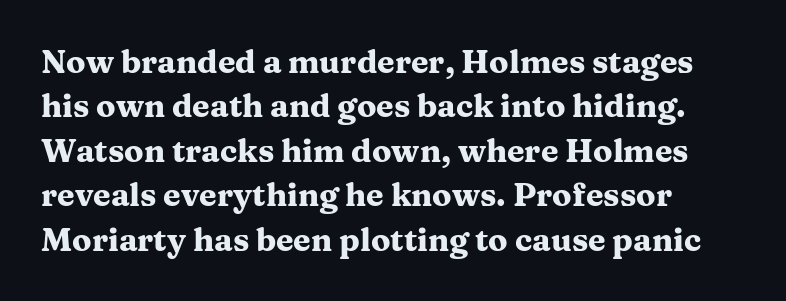
Q: Is the text bold? A: Yes.
Q: Is the text italic (slanted)? A: No, it is upright.
Q: Is the typeface a serif or a sans-serif typeface? A: Serif.
Q: Is the text underlined? A: No.
Q: How is the paragraph aligned? A: Left-aligned.
Q: Is the spacing between letters normal or unusually wide? A: Normal.
Q: Is the spacing between lines tight, normal or loose? A: Normal.
Q: Width (condensed, normal, or wide)? A: Wide.
Q: Stroke contrast? A: Medium.
Q: x-height? A: Medium.
Q: Monospaced? A: No.
